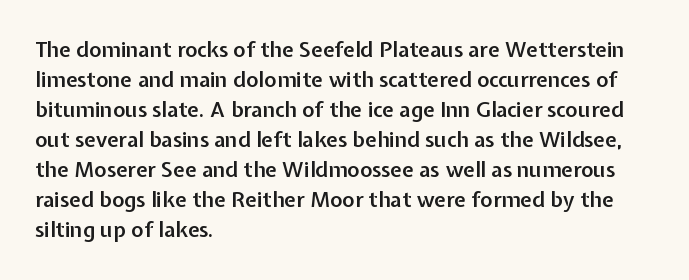
{"italic": "no", "bold": "semi", "underline": "no", "align": "left", "line_spacing": "normal", "line_spacing_ratio": 1.43, "letter_spacing": "normal", "letter_spacing_em": 0.0, "glyph_px": 21}
